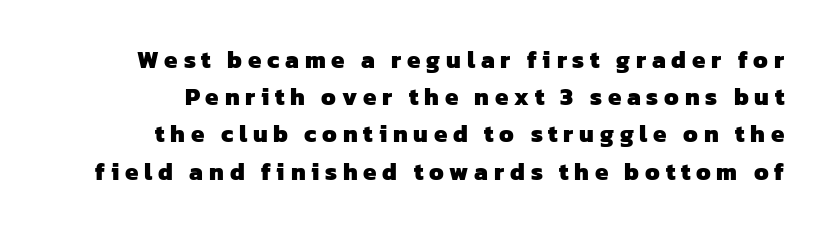
Q: Is the text bold? A: Yes.
Q: Is the text underlined? A: No.
Q: How is the paragraph aligned? A: Right-aligned.
Q: Is the spacing between letters normal or unusually wide? A: Unusually wide.
Q: Is the spacing between lines tight, normal or loose? A: Normal.
